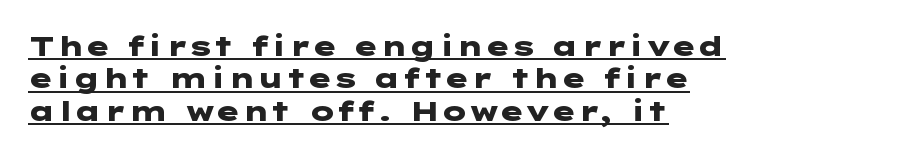
The axis of the letterforms is exactly vertical. Strong, thick strokes mark this as bold type. The designer went with a sans here, leaving each stem footless. Compared with undecorated copy, this sample adds a rule below the words. Nothing unusual about the tracking: characters are spaced as the font intends. Notice how the passage keeps a crisp vertical edge on the left only.
